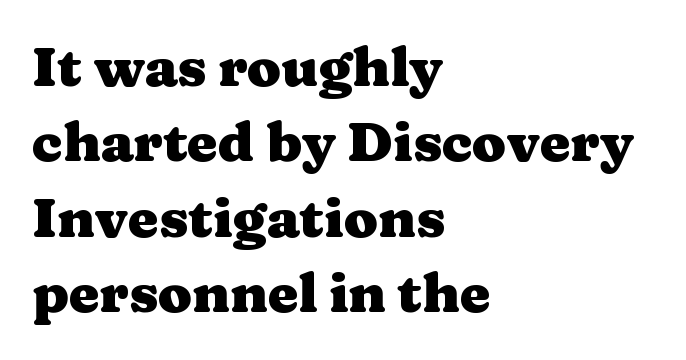
The image shows 55 px heavy, wide serif type, upright; set left-aligned, normal line spacing (1.37x), normal letter spacing, not underlined; medium stroke contrast and a medium x-height.
